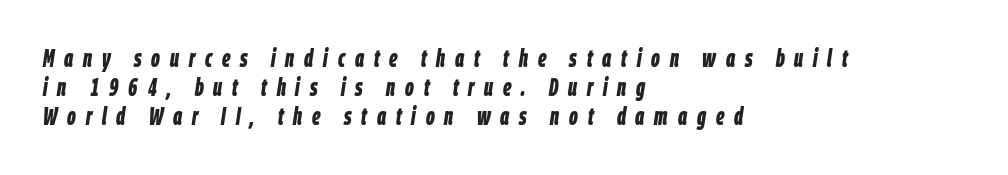
Q: Is the text bold? A: Yes.
Q: Is the text italic (slanted)? A: Yes, it leans right by about 9 degrees.
Q: Is the text underlined? A: No.
Q: How is the paragraph aligned? A: Left-aligned.
Q: Is the spacing between letters normal or unusually wide? A: Unusually wide.
